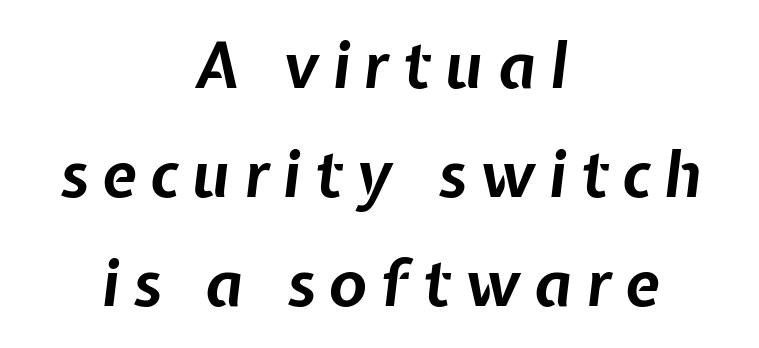
The space beneath each line is pristine and unruled. Which margin do the lines hug? Neither — every line sits in the middle. In terms of weight, the rendering is a true, heavy bold. The tracking reads as deliberately expanded to a designer's eye.
